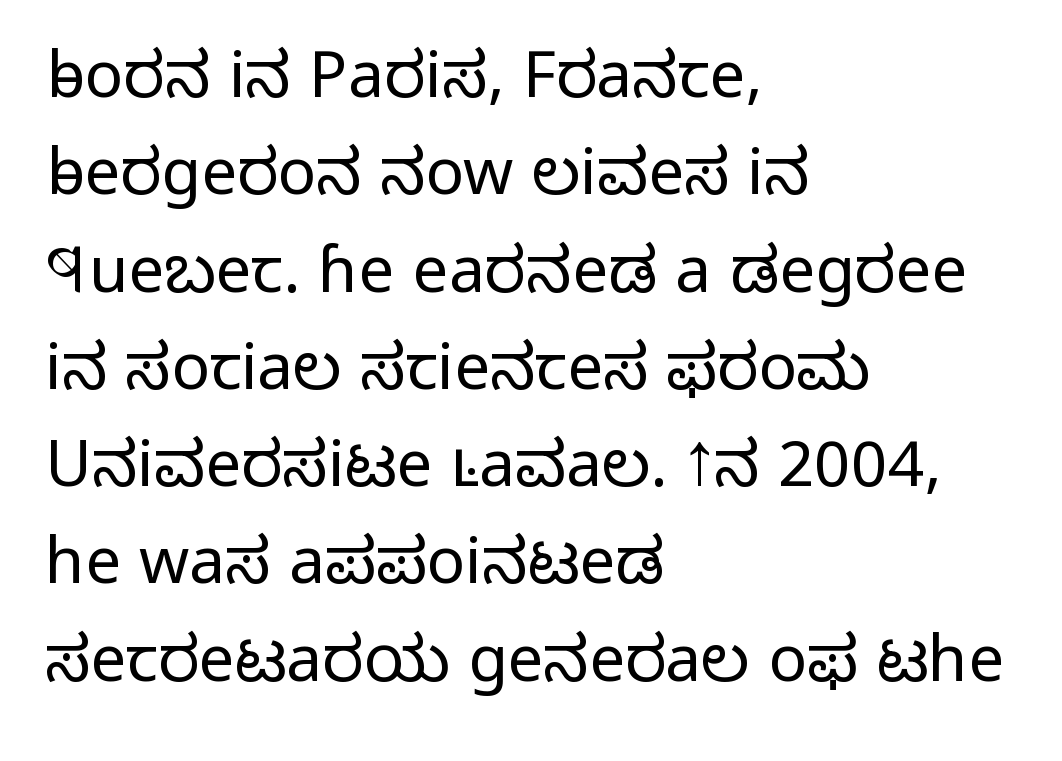
Rows of type keep a routine distance in the vertical direction. How are the letters spaced? Ordinarily, with no added tracking. These glyphs show unthickened strokes, regular width or finer. The baseline area is clear.
